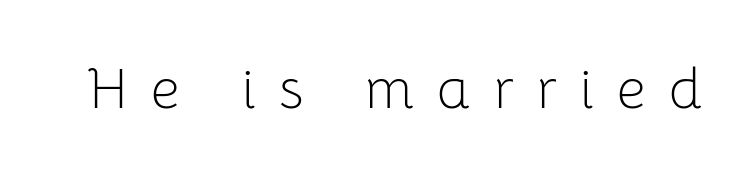
The image shows 57 px light sans-serif type, upright; set unusually wide letter spacing (+0.41 em), not underlined; low stroke contrast and a medium x-height.
